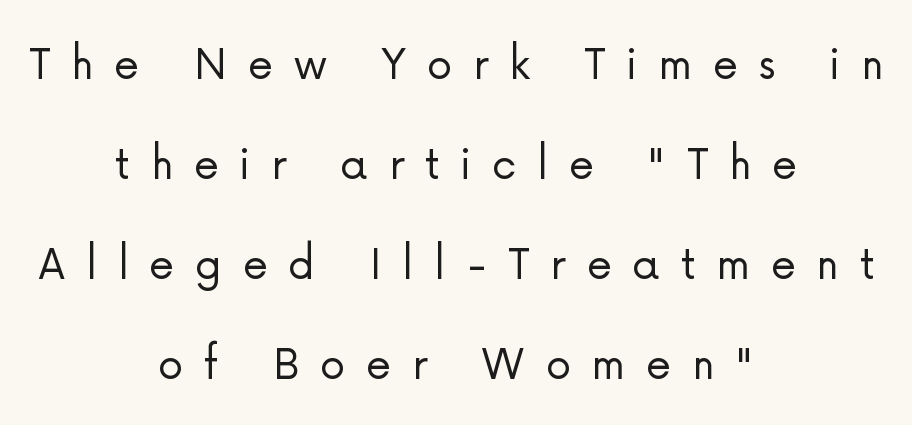
No extra ink here — the face is not bold. The rendering inserts visible extra space after every character. A typesetter would call this leading open, well beyond the default. The paragraph has two soft edges and a firm central axis. Every stem runs plumb, perpendicular to the baseline. Proportional: the letters do not fall into vertical columns.
